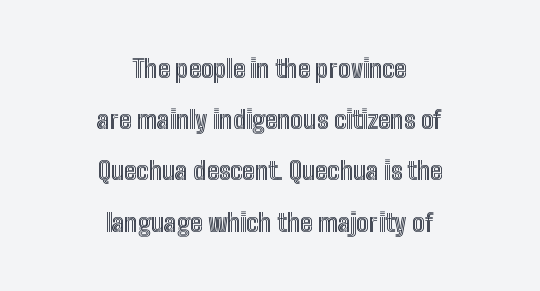
Q: Is the text italic (slanted)? A: No, it is upright.
Q: Is the text underlined? A: No.
Q: How is the paragraph aligned? A: Centered.
Q: Is the spacing between letters normal or unusually wide? A: Normal.
Q: Is the spacing between lines tight, normal or loose? A: Loose.
